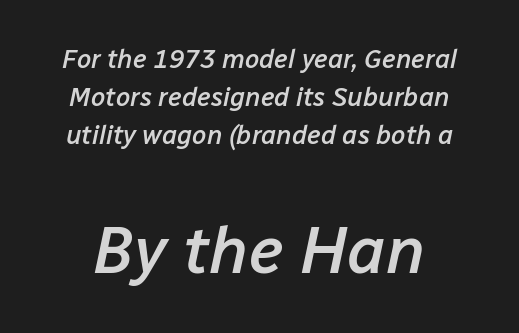
{"italic": "yes", "lean": "right", "slant_degrees": 12, "bold": "semi", "weight": "semibold", "width": "normal", "stroke_contrast": "low", "x_height": "medium", "monospaced": "no", "underline": "no", "line_spacing": "normal", "line_spacing_ratio": 1.46, "letter_spacing": "normal", "letter_spacing_em": 0.0, "larger_block": "second", "size_ratio": 2.54, "glyph_px": 66}
